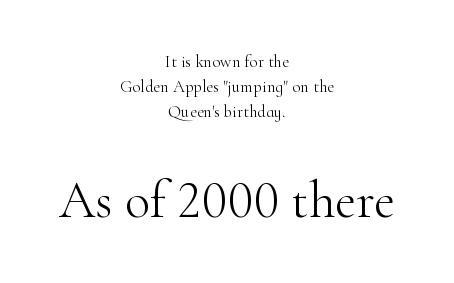
{"serif": "yes", "italic": "no", "bold": "no", "weight": "light", "width": "normal", "stroke_contrast": "high", "x_height": "small", "monospaced": "no", "underline": "no", "align": "center", "line_spacing": "normal", "line_spacing_ratio": 1.47, "letter_spacing": "normal", "letter_spacing_em": 0.0, "larger_block": "second", "size_ratio": 3.06, "glyph_px": 52}
